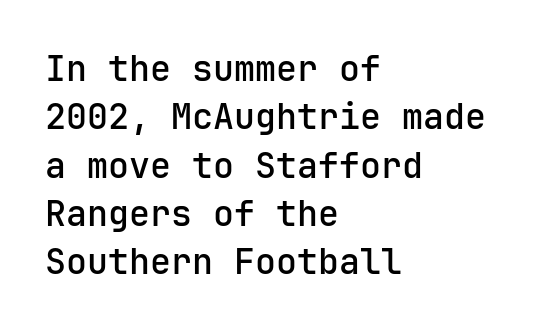
Q: Is the text bold? A: Semi-bold.
Q: Is the text italic (slanted)? A: No, it is upright.
Q: Is the typeface a serif or a sans-serif typeface? A: Sans-serif.
Q: Is the text underlined? A: No.
Q: How is the paragraph aligned? A: Left-aligned.
Q: Is the spacing between letters normal or unusually wide? A: Normal.
Q: Is the spacing between lines tight, normal or loose? A: Normal.
Q: Width (condensed, normal, or wide)? A: Normal.
Q: Stroke contrast? A: Low.
Q: x-height? A: Medium.
